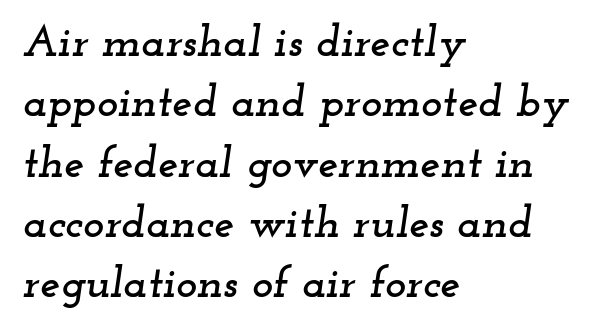
You could not count columns in this text — the font is proportionally spaced. The foot of each line stays bare and open. The block of text has a typical density, with ordinary space between rows. Old-style or modern, the face here clearly has serifs.
